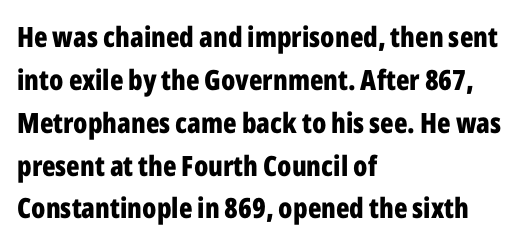
The lines are quadded left. Here the designer chose a conventional face with non-uniform glyph widths. The string is rendered with underlining switched off. The letters stand upright; this is a roman face. Observe the absence of serifs on each vertical stroke in this sample. The gaps between neighbouring characters are ordinary and unremarkable.
